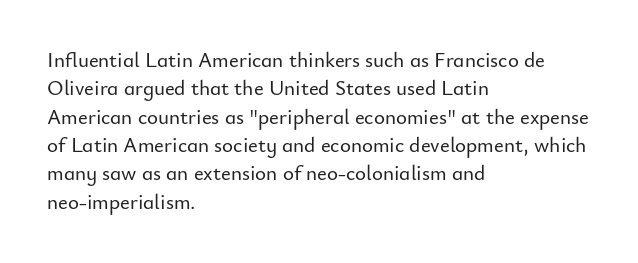
{"italic": "no", "underline": "no", "align": "left", "line_spacing": "normal", "line_spacing_ratio": 1.35, "letter_spacing": "normal", "letter_spacing_em": 0.0, "glyph_px": 21}
